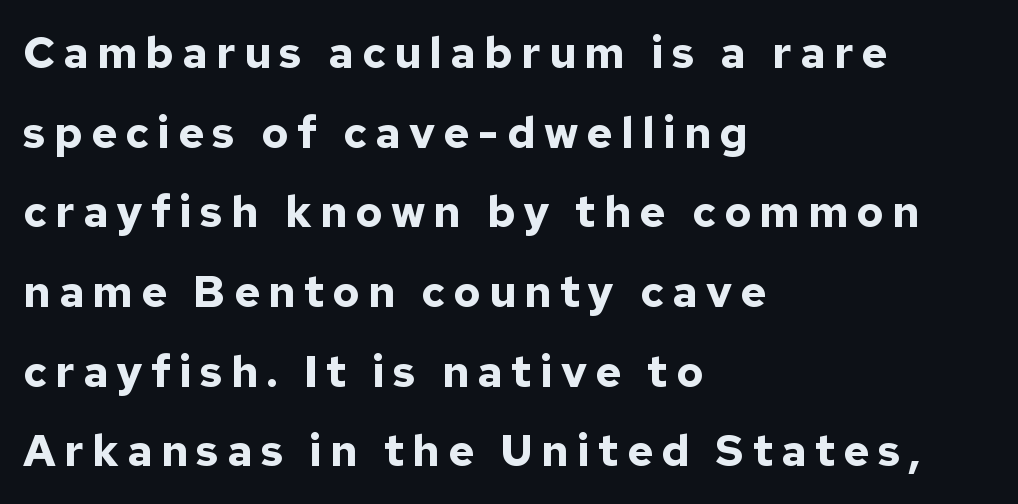
Q: Is the text bold? A: Yes.
Q: Is the text italic (slanted)? A: No, it is upright.
Q: Is the typeface a serif or a sans-serif typeface? A: Sans-serif.
Q: Is the text underlined? A: No.
Q: How is the paragraph aligned? A: Left-aligned.
Q: Width (condensed, normal, or wide)? A: Normal.
Q: Stroke contrast? A: Low.
Q: x-height? A: Medium.
Q: Monospaced? A: No.
